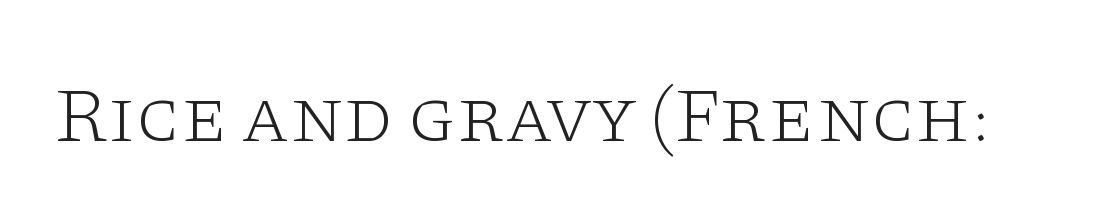
Q: Is the text bold? A: No.
Q: Is the text italic (slanted)? A: No, it is upright.
Q: Is the typeface a serif or a sans-serif typeface? A: Serif.
Q: Is the text underlined? A: No.
Q: Is the spacing between letters normal or unusually wide? A: Normal.
Q: Width (condensed, normal, or wide)? A: Wide.
Q: Stroke contrast? A: Low.
Q: x-height? A: Large.
Q: Monospaced? A: No.
